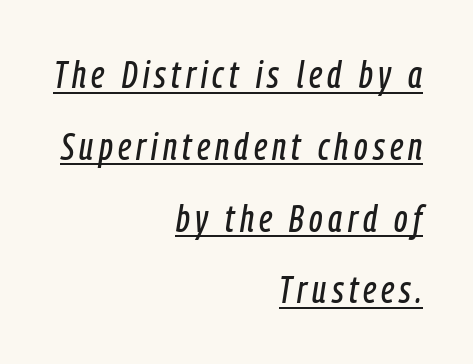
Looks like regular typesetting: each glyph gets only the width it needs. Italic: yes, the glyphs are oblique. Is there an underline? Yes — a line sits under the letters. Short and long lines alike share a common ending point at right.
